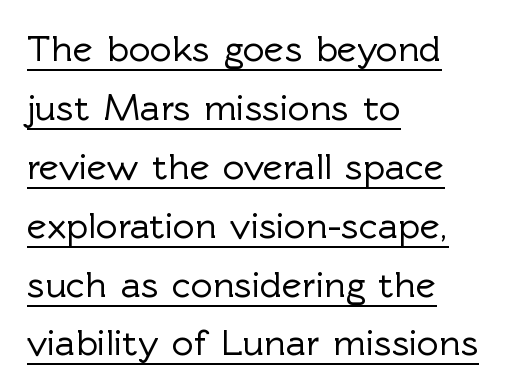
Q: Is the text italic (slanted)? A: No, it is upright.
Q: Is the typeface a serif or a sans-serif typeface? A: Sans-serif.
Q: Is the text underlined? A: Yes.
Q: How is the paragraph aligned? A: Left-aligned.
Q: Is the spacing between letters normal or unusually wide? A: Normal.
Q: Is the spacing between lines tight, normal or loose? A: Normal.
Q: Width (condensed, normal, or wide)? A: Normal.
Q: x-height? A: Medium.
Q: Monospaced? A: No.
